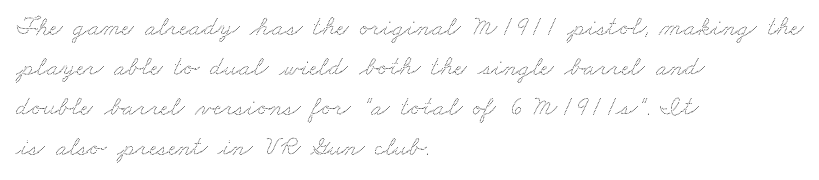
Nobody drew a line under any word here. Horizontal alignment here is leftward, the default for most running prose. The rendering uses a moderate line-height, typical for paragraphs. Tracking here is standard; glyphs follow each other at the usual distance.
